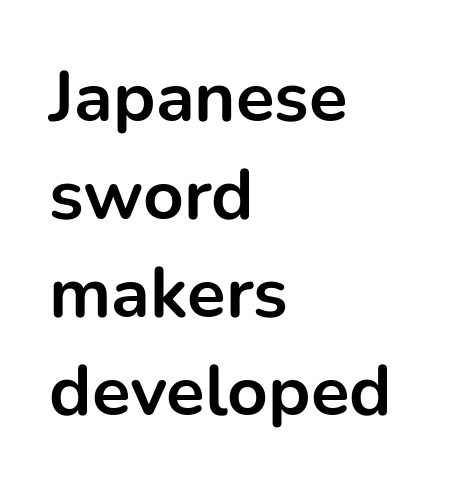
The image shows 71 px bold sans-serif type, upright; set left-aligned, normal line spacing (1.38x), normal letter spacing, not underlined; low stroke contrast and a medium x-height.
